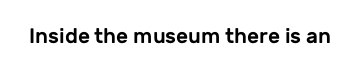
{"italic": "no", "underline": "no", "letter_spacing": "normal", "letter_spacing_em": 0.0, "glyph_px": 21}
